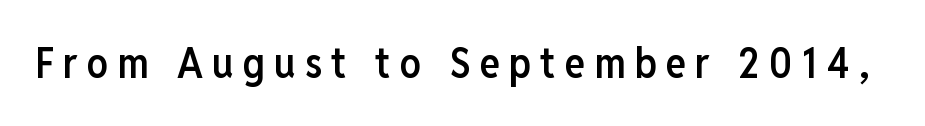
Q: Is the text bold? A: Semi-bold.
Q: Is the text italic (slanted)? A: No, it is upright.
Q: Is the typeface a serif or a sans-serif typeface? A: Sans-serif.
Q: Is the text underlined? A: No.
Q: Is the spacing between letters normal or unusually wide? A: Unusually wide.
Q: Width (condensed, normal, or wide)? A: Condensed.
Q: Stroke contrast? A: Low.
Q: x-height? A: Medium.
Q: Monospaced? A: No.
